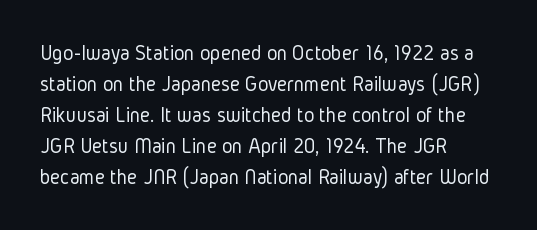
The image shows 22 px text type, upright; set left-aligned, normal line spacing (1.41x), normal letter spacing, not underlined.
